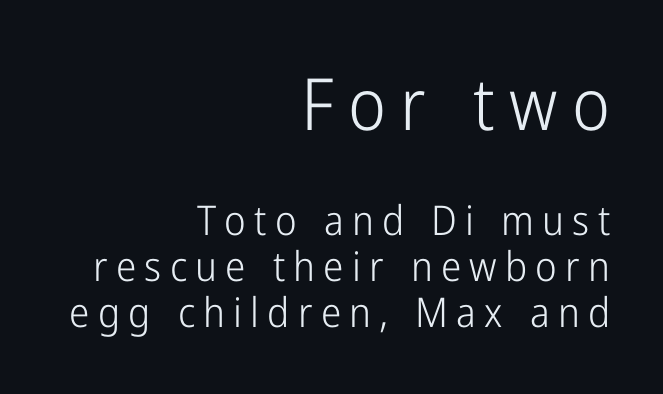
The composition opens big and finishes small. This block would grow much taller if given ordinary leading; it's compressed now. Notice how the passage keeps a crisp vertical edge on the right only. Unbolded letterforms with no extra heft. Short note: letters widely spaced.
